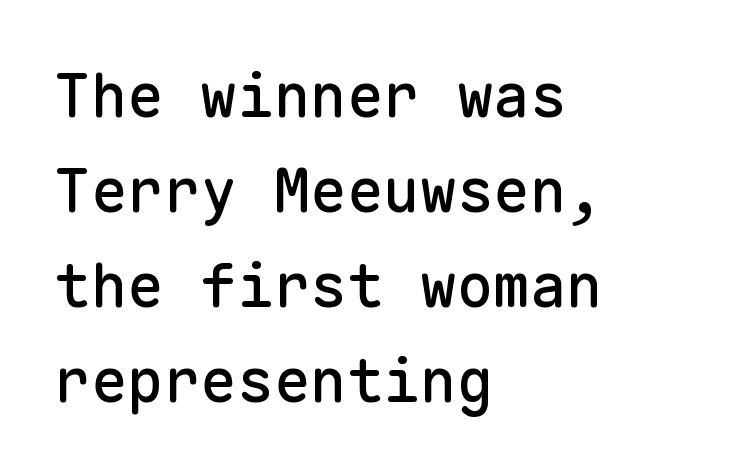
Line spacing here is normal. Words float on clear page, feet unadorned. The lettering stays uniformly vertical, giving the passage a roman look. The face used here is monospaced, like something from a code editor. In terms of letterform style, serifs are entirely absent. Horizontal alignment here is leftward, the default for most running prose.
